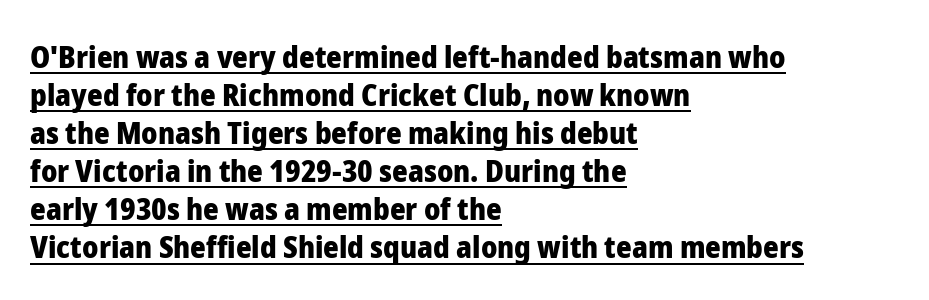
The block of text has a typical density, with ordinary space between rows. The glyphs are accompanied by a horizontal stroke just below them. Heavy, bold letterforms. The typeface chosen for these lines omits serifs. Posture: straight, roman, zero tilt.
